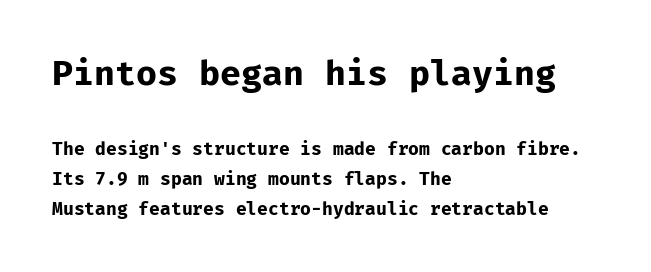
{"serif": "no", "italic": "no", "bold": "yes", "weight": "bold", "width": "normal", "stroke_contrast": "low", "x_height": "medium", "monospaced": "yes", "underline": "no", "align": "left", "line_spacing": "normal", "line_spacing_ratio": 1.66, "letter_spacing": "normal", "letter_spacing_em": 0.0, "larger_block": "first", "size_ratio": 1.94, "glyph_px": 35}
